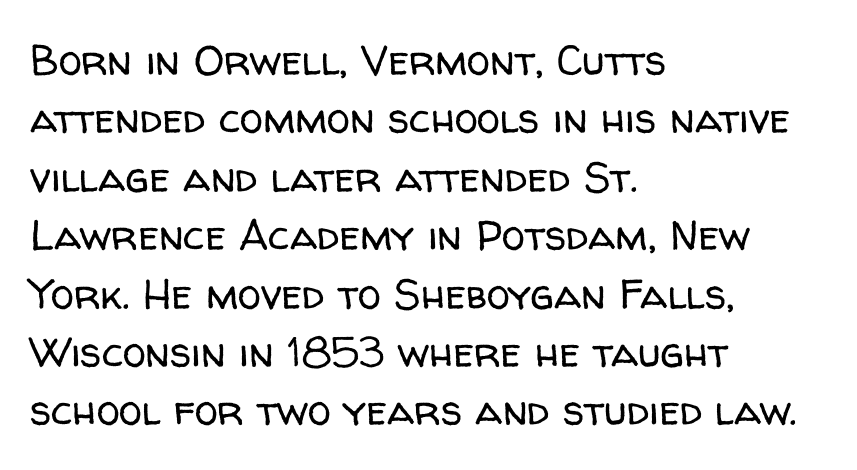
{"serif": "no", "italic": "no", "bold": "no", "weight": "regular", "width": "normal", "stroke_contrast": "low", "x_height": "medium", "monospaced": "no", "underline": "no", "align": "left", "line_spacing": "normal", "line_spacing_ratio": 1.39, "letter_spacing": "normal", "letter_spacing_em": 0.0, "glyph_px": 42}
